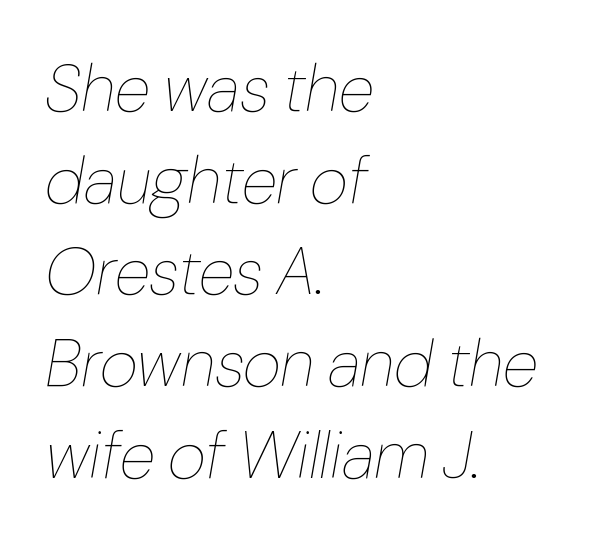
The image shows 66 px thin type, italic (leaning right); set left-aligned, normal line spacing (1.39x), normal letter spacing, not underlined; low stroke contrast and a medium x-height.
